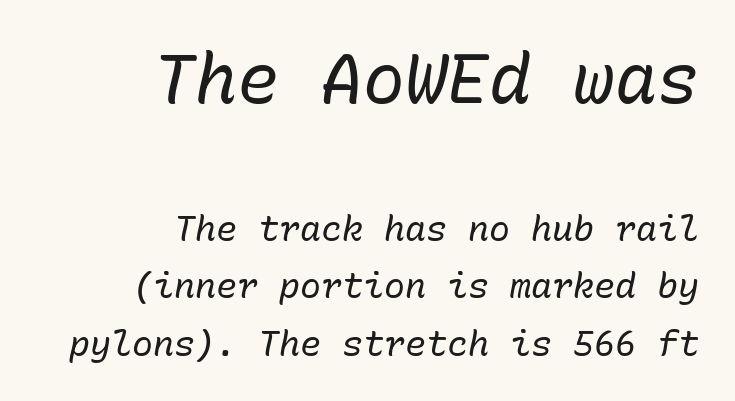
Style check: oblique. Looks like terminal output: every glyph gets an equal slot. Caption: upper text group enlarged, lower text group reduced. How are the letters spaced? Ordinarily, with no added tracking. Stems here are at most as thick as an everyday book face. The space beneath each line is pristine and unruled.
